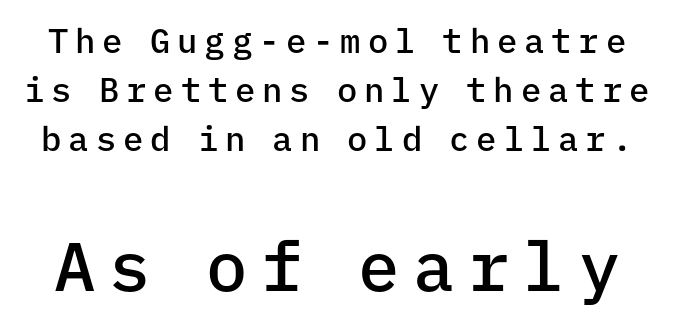
The image shows 69 px semibold sans-serif type, upright, monospaced; set normal line spacing (1.44x), unusually wide letter spacing (+0.2 em), not underlined; the second (bottom) block is 2.03x larger; low stroke contrast and a medium x-height.
